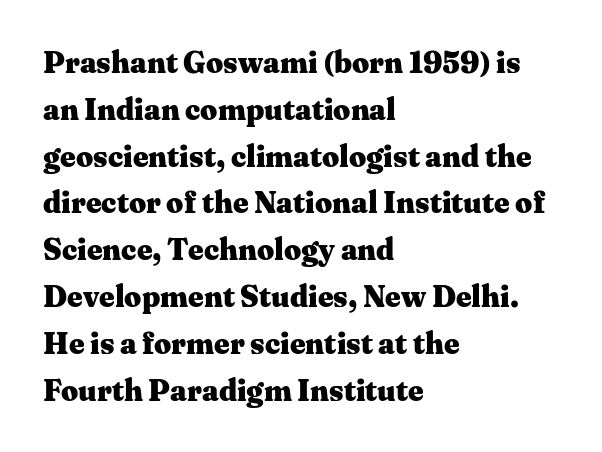
Check where the strokes stop: tiny serifs finish them off. If you drew a ruler down the left edge, every line would touch it. If you measured baseline to baseline, you'd find a middling distance. The gaps between neighbouring characters are ordinary and unremarkable. Vertical strokes here are truly vertical. Descenders are the only things crossing below the line.
